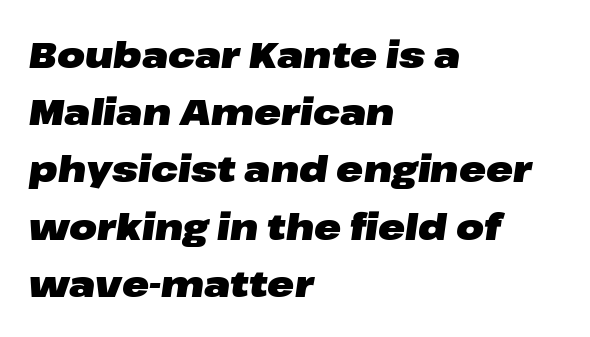
{"italic": "yes", "lean": "right", "slant_degrees": 8, "bold": "yes", "weight": "heavy", "width": "wide", "stroke_contrast": "low", "x_height": "medium", "monospaced": "no", "underline": "no", "align": "left", "line_spacing": "normal", "line_spacing_ratio": 1.59, "letter_spacing": "normal", "letter_spacing_em": 0.0, "glyph_px": 36}
